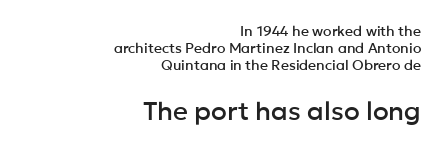
The passage is arranged like a letterhead date or caption credit — flush right. When letters stand straight like this, we call the style roman or upright. Letter spacing: default. Which of the two is more prominent by size? The second, at the bottom. The foot of each line stays bare and open.
